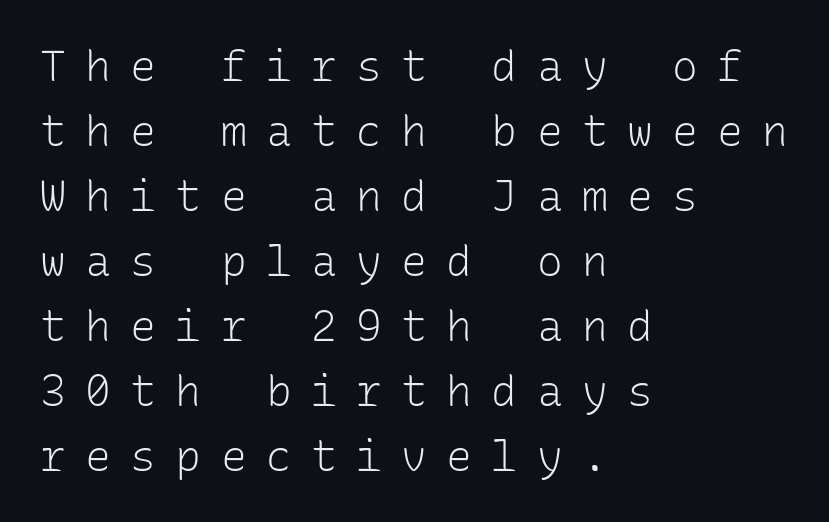
Q: Is the text bold? A: No.
Q: Is the text italic (slanted)? A: No, it is upright.
Q: Is the typeface a serif or a sans-serif typeface? A: Sans-serif.
Q: Is the text underlined? A: No.
Q: How is the paragraph aligned? A: Left-aligned.
Q: Is the spacing between letters normal or unusually wide? A: Unusually wide.
Q: Is the spacing between lines tight, normal or loose? A: Normal.
Q: Width (condensed, normal, or wide)? A: Normal.
Q: Stroke contrast? A: Low.
Q: x-height? A: Medium.
Q: Monospaced? A: Yes.
